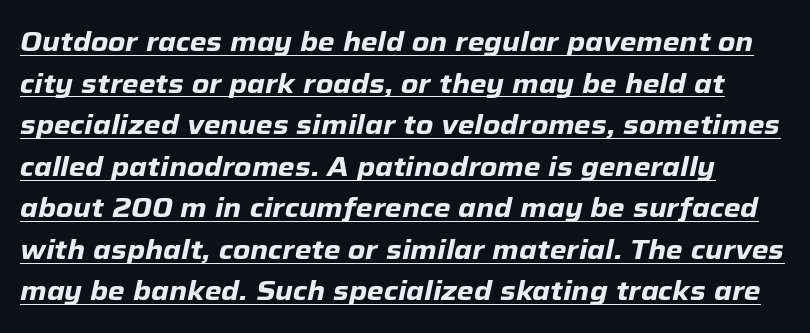
Q: Is the text bold? A: Yes.
Q: Is the text italic (slanted)? A: Yes, it leans right by about 12 degrees.
Q: Is the text underlined? A: Yes.
Q: Is the spacing between letters normal or unusually wide? A: Normal.
Q: Is the spacing between lines tight, normal or loose? A: Normal.
